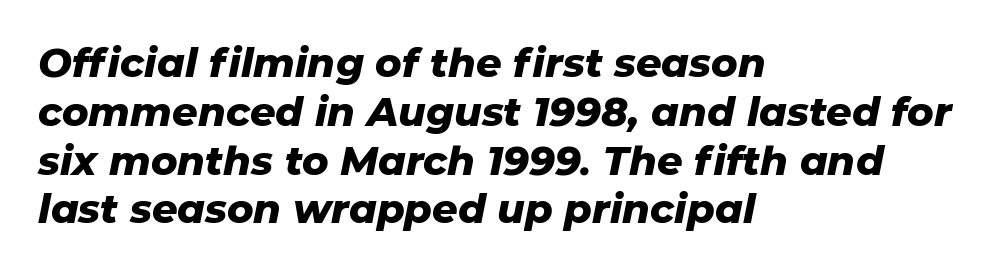
Q: Is the text bold? A: Yes.
Q: Is the text italic (slanted)? A: Yes, it leans right by about 11 degrees.
Q: Is the text underlined? A: No.
Q: How is the paragraph aligned? A: Left-aligned.
Q: Is the spacing between letters normal or unusually wide? A: Normal.
Q: Width (condensed, normal, or wide)? A: Normal.
Q: Stroke contrast? A: Low.
Q: x-height? A: Medium.
Q: Monospaced? A: No.
